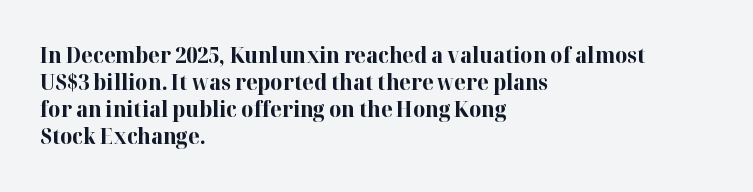
The space directly below the letters is spotless. In terms of leading, this rendering sits right in the middle. Notice how the stems are strictly vertical — no italics here. Honestly, the letter spacing is just normal — you wouldn't notice it. Typesetter's note: full bold, strokes at maximum text heaviness.
